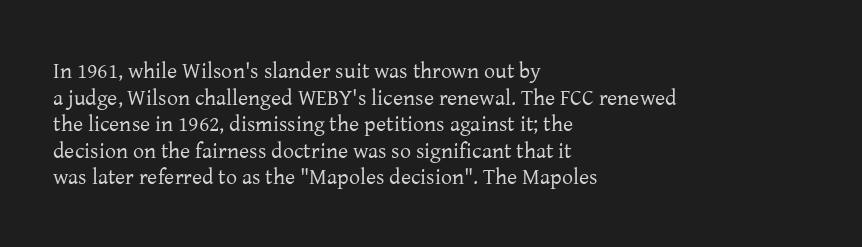
The face used here is rendered with its standard letterfit. The rag falls on the right side of this text block. The typeface has the unassuming heft of standard copy or less. Italic: no, the glyphs are upright roman.
